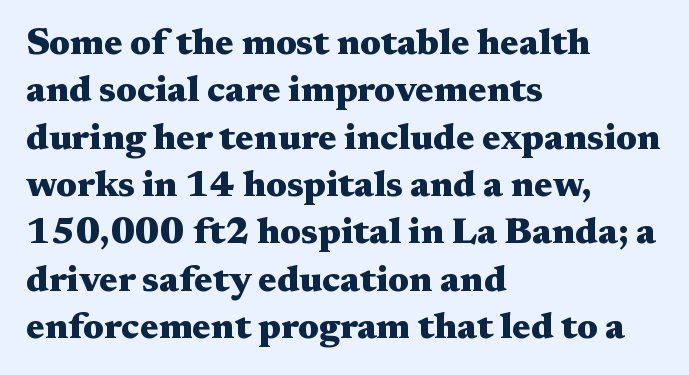
The image shows 37 px heavy, wide serif type, upright; set left-aligned, normal line spacing (1.28x), normal letter spacing, not underlined; medium stroke contrast and a medium x-height.
